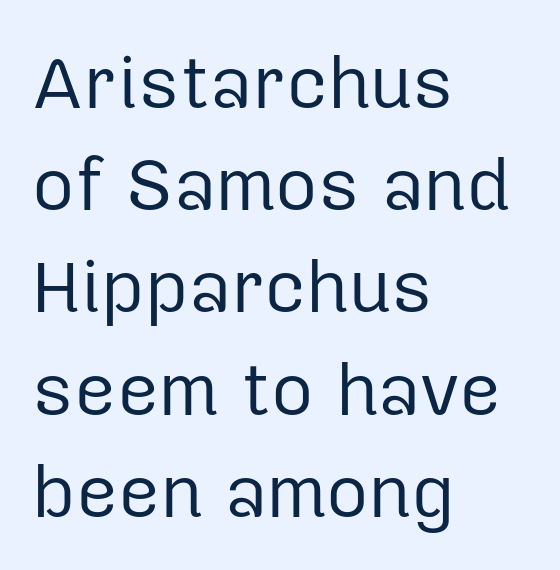
In CSS terms this would be text-align: left. This is the regular roman posture of the typeface. The passage shown is not underscored anywhere. Is this a fixed-width face? No — the glyphs have proportional, varying widths.
